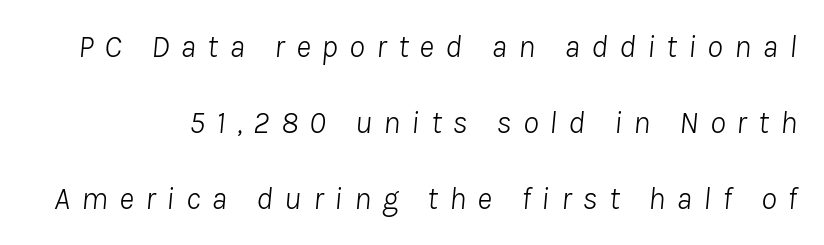
Descenders hang freely into open space. Substantial extra tracking has been applied to these lines. One glance says open: line gaps are wider than usual. The whole block is typeset with a tilt. Do the characters align in a grid? No, the font is proportional.
